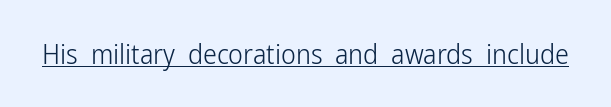
The passage shown is typed in a proportional face where columns would drift. Nope, not italic — everything's standing straight. Standard letterfit; no display-style spreading of the glyphs. The weight would be labelled regular, book, light, or lighter still. Regarding serifs, this sample does without them. This sample carries an underscore along the baseline area.
